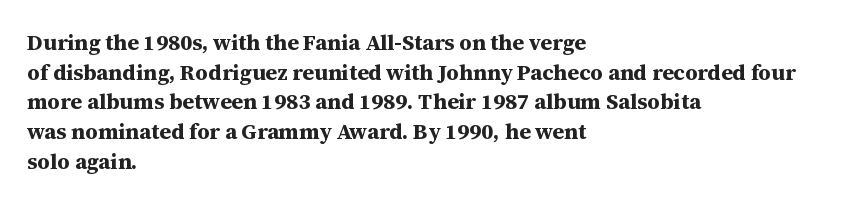
Q: Is the text bold? A: Yes.
Q: Is the text italic (slanted)? A: No, it is upright.
Q: Is the text underlined? A: No.
Q: How is the paragraph aligned? A: Left-aligned.
Q: Is the spacing between letters normal or unusually wide? A: Normal.
Q: Is the spacing between lines tight, normal or loose? A: Normal.
